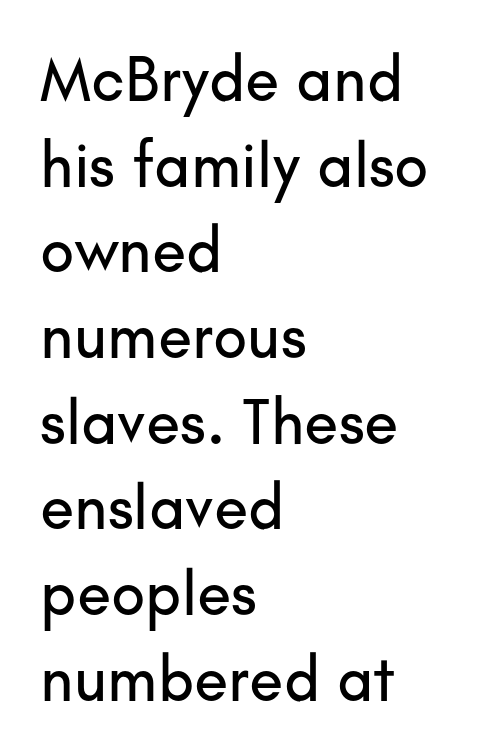
{"serif": "no", "italic": "no", "width": "normal", "stroke_contrast": "low", "x_height": "small", "monospaced": "no", "underline": "no", "align": "left", "line_spacing": "normal", "line_spacing_ratio": 1.36, "letter_spacing": "normal", "letter_spacing_em": 0.0, "glyph_px": 63}
